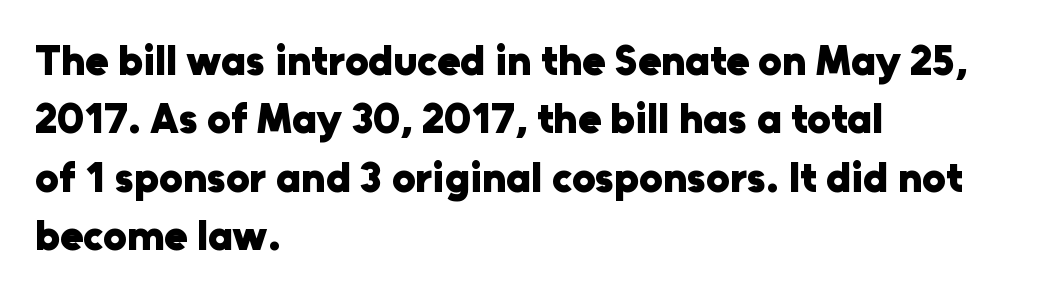
Q: Is the text bold? A: Yes.
Q: Is the text italic (slanted)? A: No, it is upright.
Q: Is the typeface a serif or a sans-serif typeface? A: Sans-serif.
Q: Is the text underlined? A: No.
Q: How is the paragraph aligned? A: Left-aligned.
Q: Is the spacing between letters normal or unusually wide? A: Normal.
Q: Is the spacing between lines tight, normal or loose? A: Normal.
Q: Width (condensed, normal, or wide)? A: Normal.
Q: Stroke contrast? A: Low.
Q: x-height? A: Medium.
Q: Monospaced? A: No.
